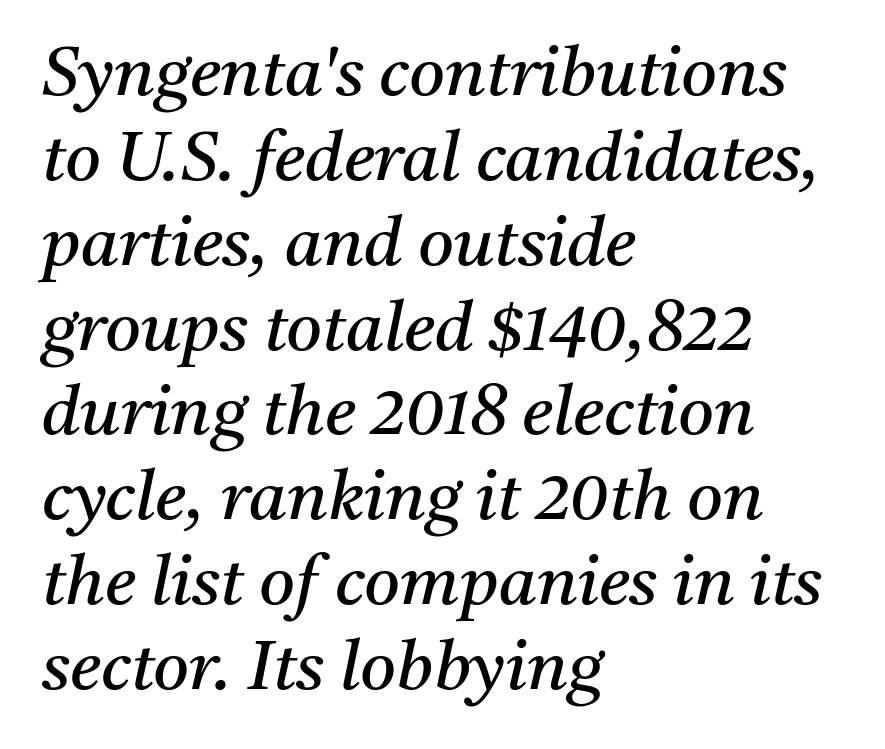
The image shows 69 px regular-weight serif type, italic (leaning right); set left-aligned, line spacing 1.23x, normal letter spacing, not underlined; medium stroke contrast and a medium x-height.
